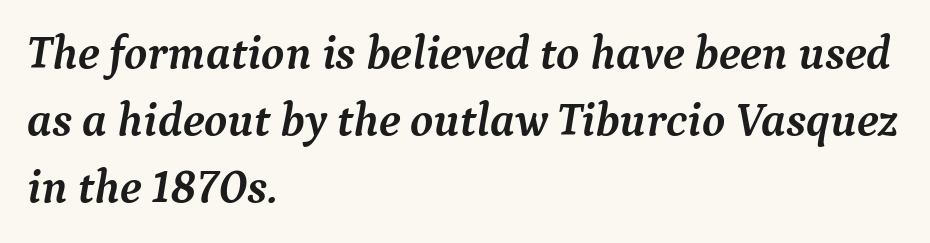
The image shows 47 px semibold serif type, italic (leaning right); set left-aligned, normal line spacing (1.43x), normal letter spacing, not underlined; medium stroke contrast and a medium x-height.
